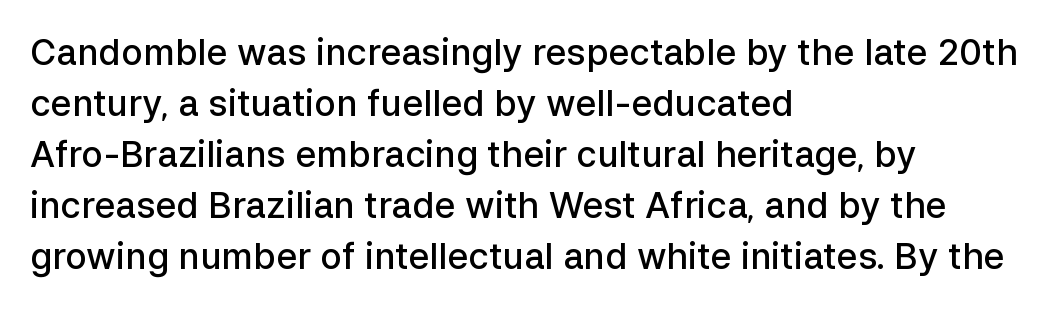
The image shows 36 px semibold sans-serif type, upright; set left-aligned, normal line spacing (1.42x), normal letter spacing, not underlined; low stroke contrast and a medium x-height.
